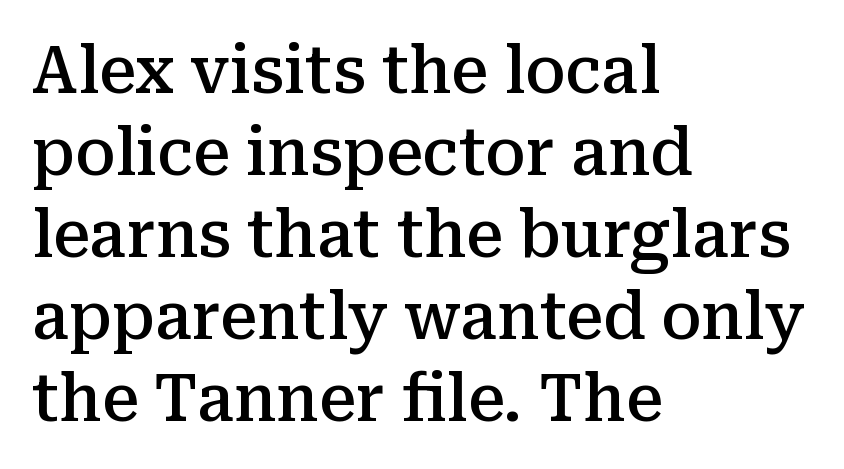
Q: Is the text bold? A: Semi-bold.
Q: Is the text italic (slanted)? A: No, it is upright.
Q: Is the typeface a serif or a sans-serif typeface? A: Serif.
Q: Is the text underlined? A: No.
Q: How is the paragraph aligned? A: Left-aligned.
Q: Is the spacing between letters normal or unusually wide? A: Normal.
Q: Is the spacing between lines tight, normal or loose? A: Normal.
Q: Width (condensed, normal, or wide)? A: Normal.
Q: Stroke contrast? A: Medium.
Q: x-height? A: Medium.
Q: Monospaced? A: No.
